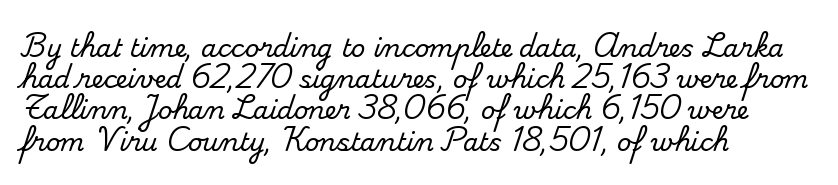
Q: Is the text italic (slanted)? A: Yes.
Q: Is the text underlined? A: No.
Q: How is the paragraph aligned? A: Left-aligned.
Q: Is the spacing between letters normal or unusually wide? A: Normal.
Q: Is the spacing between lines tight, normal or loose? A: Normal.
